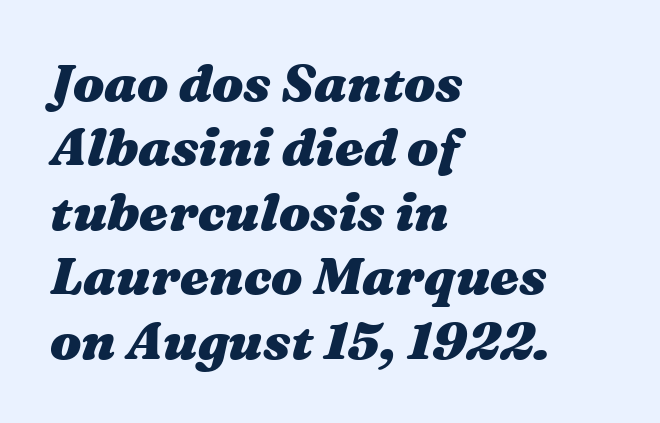
Q: Is the text bold? A: Yes.
Q: Is the text italic (slanted)? A: Yes, it leans right by about 16 degrees.
Q: Is the text underlined? A: No.
Q: How is the paragraph aligned? A: Left-aligned.
Q: Is the spacing between letters normal or unusually wide? A: Normal.
Q: Width (condensed, normal, or wide)? A: Wide.
Q: Stroke contrast? A: Medium.
Q: x-height? A: Medium.
Q: Monospaced? A: No.
